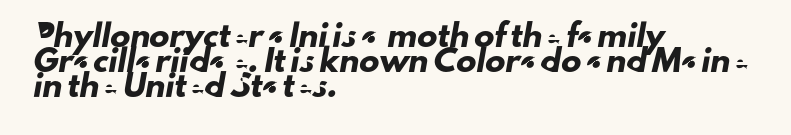
{"underline": "no", "align": "left", "line_spacing": "normal", "line_spacing_ratio": 1.26, "letter_spacing": "normal", "letter_spacing_em": 0.0, "glyph_px": 20}
